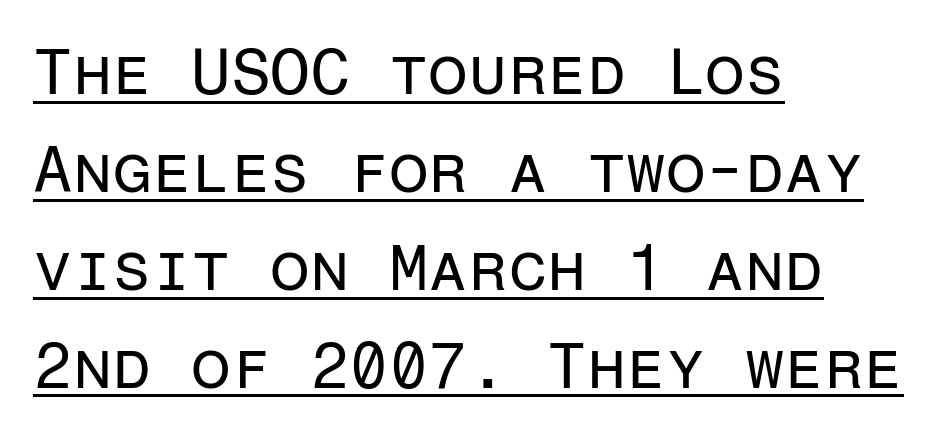
The rendering shows plain stroke endings on the letterforms — a sans-serif design. Rows of type keep a routine distance in the vertical direction. Compared with a centered layout, this one pins lines to the left instead. Honestly, the underline is the first thing you notice here. The cut favours lightness, reaching ordinary text weight at its darkest.
